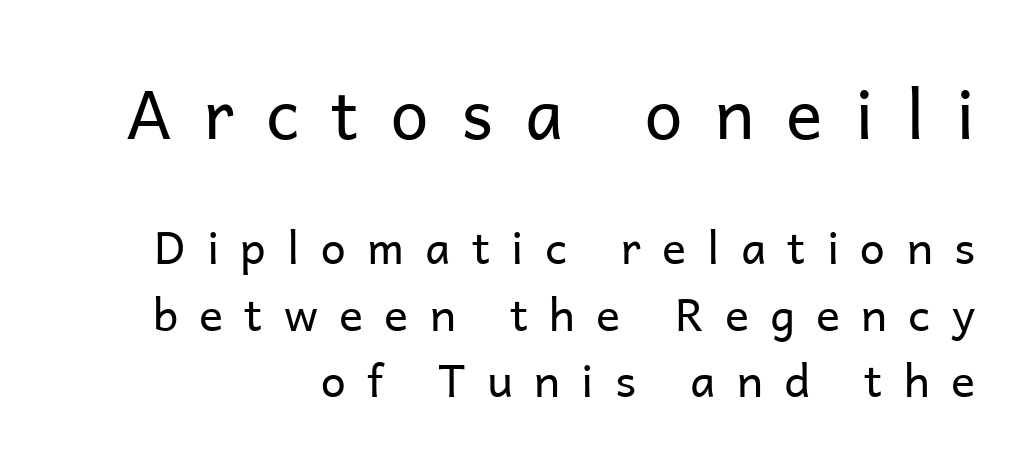
Q: Is the text bold? A: No.
Q: Is the text italic (slanted)? A: No, it is upright.
Q: Is the typeface a serif or a sans-serif typeface? A: Sans-serif.
Q: Is the text underlined? A: No.
Q: How is the paragraph aligned? A: Right-aligned.
Q: Is the spacing between letters normal or unusually wide? A: Unusually wide.
Q: Is the spacing between lines tight, normal or loose? A: Normal.
Q: Which block of text is set in a larger size, the first (top) or the second (bottom)? A: The first (top) one.
Q: Width (condensed, normal, or wide)? A: Normal.
Q: Stroke contrast? A: Low.
Q: x-height? A: Medium.
Q: Monospaced? A: No.
